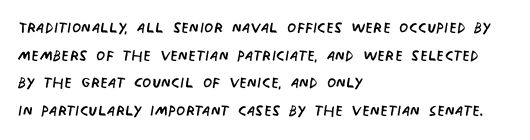
{"bold": "no", "underline": "no", "align": "left", "line_spacing": "normal", "line_spacing_ratio": 1.32, "letter_spacing": "normal", "letter_spacing_em": 0.0, "glyph_px": 21}
